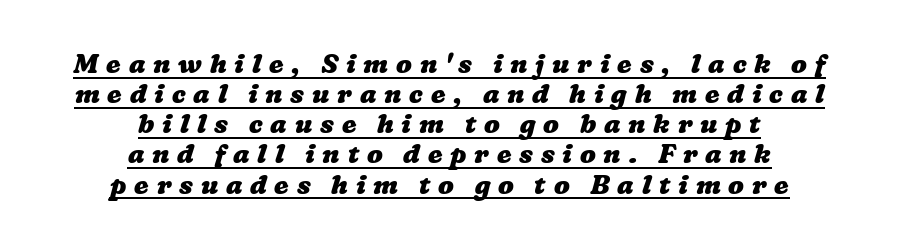
The image shows 26 px bold type; set centered, line spacing 1.16x, unusually wide letter spacing (+0.3 em), underlined.
